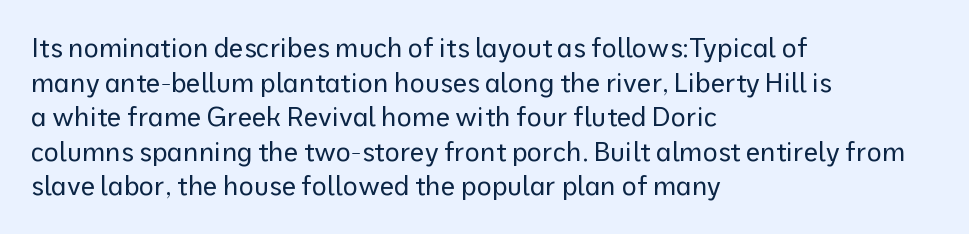
{"italic": "no", "bold": "no", "underline": "no", "align": "left", "line_spacing": "normal", "line_spacing_ratio": 1.33, "letter_spacing": "normal", "letter_spacing_em": 0.0, "glyph_px": 26}
